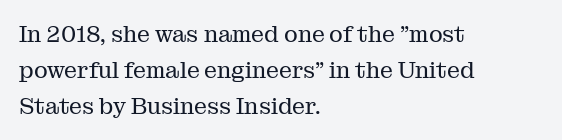
{"italic": "no", "bold": "no", "underline": "no", "align": "left", "line_spacing": "normal", "line_spacing_ratio": 1.56, "letter_spacing": "normal", "letter_spacing_em": 0.0, "glyph_px": 23}
